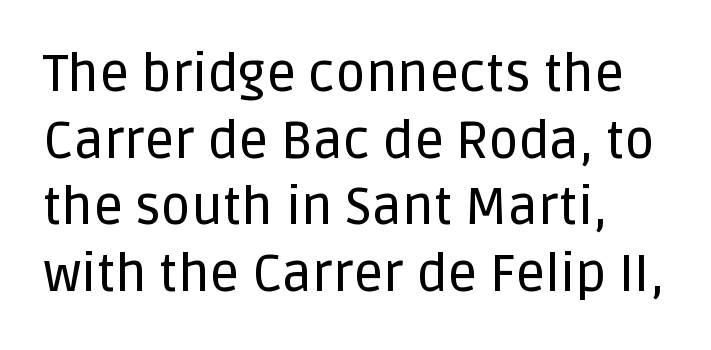
Q: Is the text italic (slanted)? A: No, it is upright.
Q: Is the typeface a serif or a sans-serif typeface? A: Sans-serif.
Q: Is the text underlined? A: No.
Q: Is the spacing between letters normal or unusually wide? A: Normal.
Q: Is the spacing between lines tight, normal or loose? A: Normal.
Q: Width (condensed, normal, or wide)? A: Normal.
Q: Stroke contrast? A: Low.
Q: x-height? A: Large.
Q: Monospaced? A: No.
